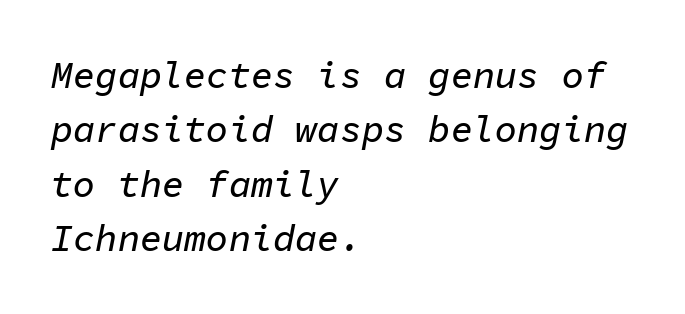
Q: Is the text italic (slanted)? A: Yes, it leans right by about 11 degrees.
Q: Is the text underlined? A: No.
Q: How is the paragraph aligned? A: Left-aligned.
Q: Is the spacing between letters normal or unusually wide? A: Normal.
Q: Is the spacing between lines tight, normal or loose? A: Normal.
Q: Width (condensed, normal, or wide)? A: Normal.
Q: Stroke contrast? A: Low.
Q: x-height? A: Medium.
Q: Monospaced? A: Yes.
